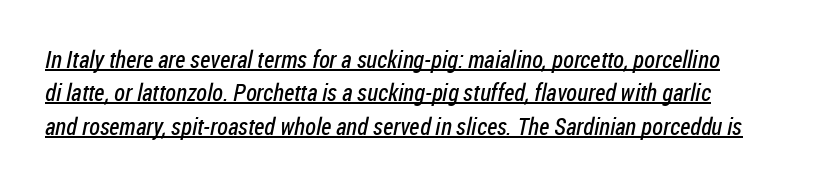
Q: Is the text bold? A: No.
Q: Is the text underlined? A: Yes.
Q: Is the spacing between letters normal or unusually wide? A: Normal.
Q: Is the spacing between lines tight, normal or loose? A: Normal.
